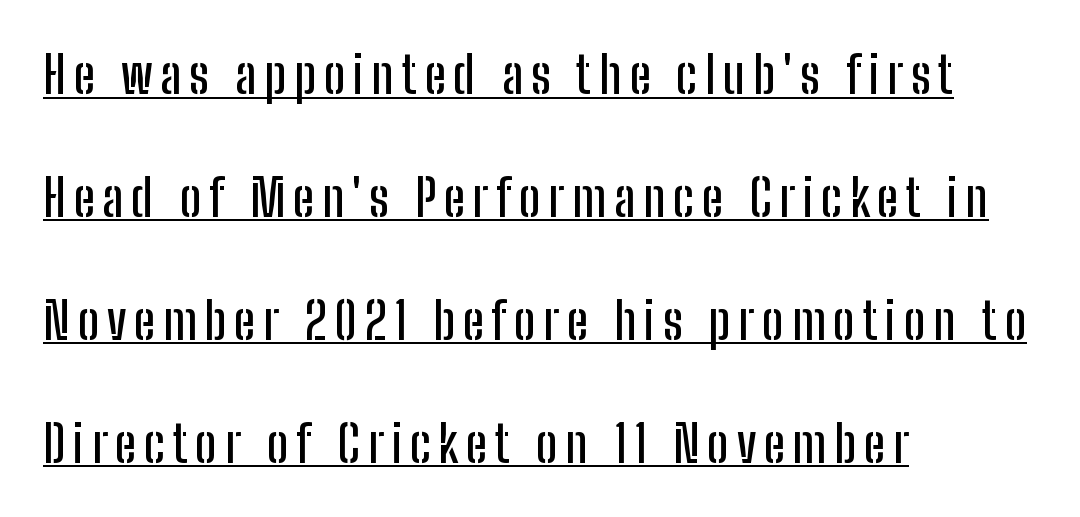
To sum up the face: it is a sans, with no serifs. The specimen includes a rule beneath the text block's lines. Widely set lines give the paragraph a tall, airy silhouette. Notice how the passage keeps a crisp vertical edge on the left only. The letters stand upright; this is a roman face.
